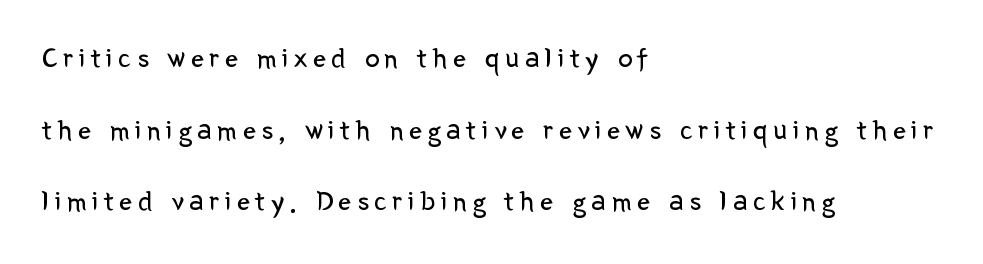
The image shows 29 px regular-weight sans-serif type, upright; set left-aligned, loose line spacing (2.47x), not underlined; low stroke contrast and a medium x-height.
